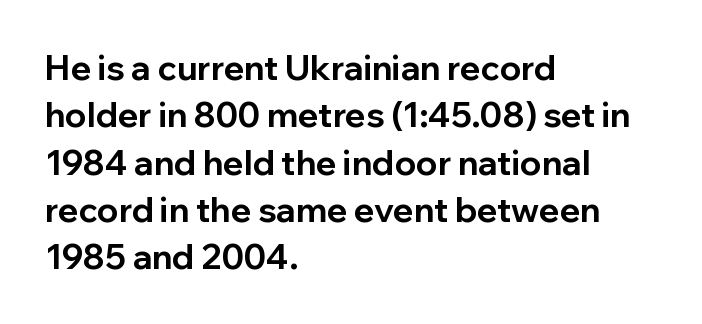
The image shows 34 px bold sans-serif type, upright; set left-aligned, normal line spacing (1.39x), normal letter spacing, not underlined; low stroke contrast and a medium x-height.
